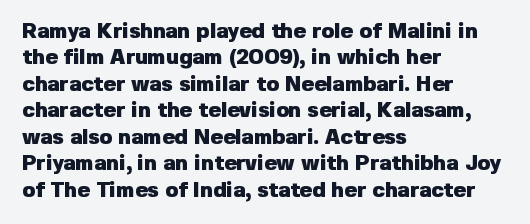
The image shows 21 px bold type, upright; set left-aligned, normal line spacing (1.26x), normal letter spacing, not underlined.
